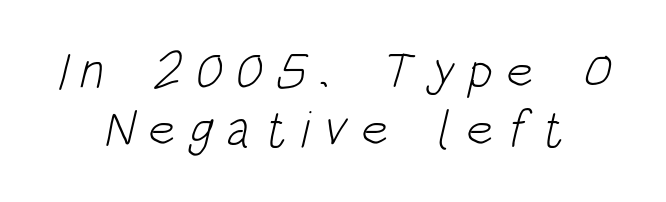
Q: Is the text bold? A: No.
Q: Is the typeface a serif or a sans-serif typeface? A: Sans-serif.
Q: Is the text underlined? A: No.
Q: How is the paragraph aligned? A: Centered.
Q: Is the spacing between letters normal or unusually wide? A: Unusually wide.
Q: Is the spacing between lines tight, normal or loose? A: Tight.
Q: Width (condensed, normal, or wide)? A: Condensed.
Q: Stroke contrast? A: Low.
Q: x-height? A: Large.
Q: Monospaced? A: No.
